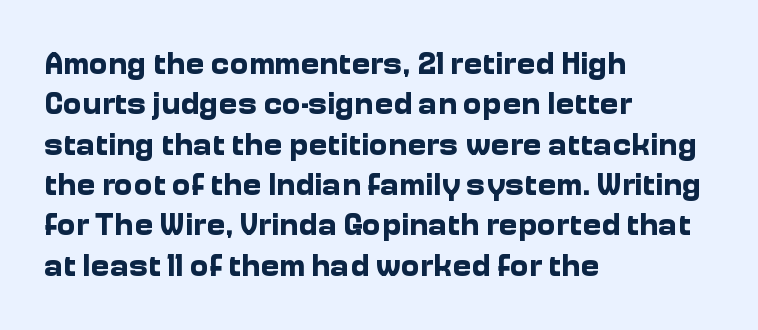
Descenders hang freely into open space. Nothing sits at the stroke ends, so this counts as sans-serif. In terms of letterspacing, this is plain default setting. Posture: vertical. A typesetter would call this proportional, since set widths differ per character. Casual observation: everything's shoved over to the left.
